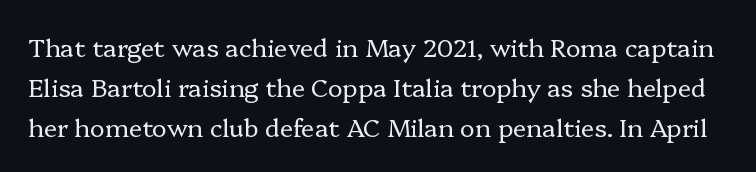
Q: Is the text bold? A: No.
Q: Is the text italic (slanted)? A: No, it is upright.
Q: Is the text underlined? A: No.
Q: Is the spacing between letters normal or unusually wide? A: Normal.
Q: Is the spacing between lines tight, normal or loose? A: Normal.
